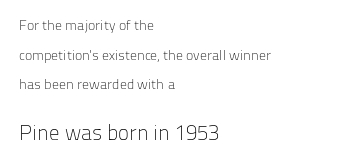
{"italic": "no", "bold": "no", "underline": "no", "align": "left", "line_spacing": "loose", "line_spacing_ratio": 2.11, "letter_spacing": "normal", "letter_spacing_em": 0.0, "larger_block": "second", "size_ratio": 1.5, "glyph_px": 21}
